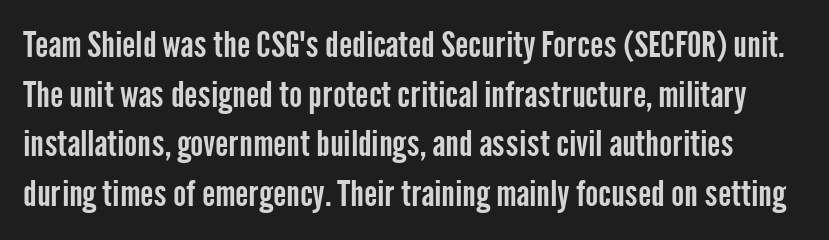
The specimen reads as upright at a glance. Default kerning and tracking; the words read as compact shapes. Here the designer chose a conventional face with non-uniform glyph widths. The passage shown stacks its lines at a standard gap.
